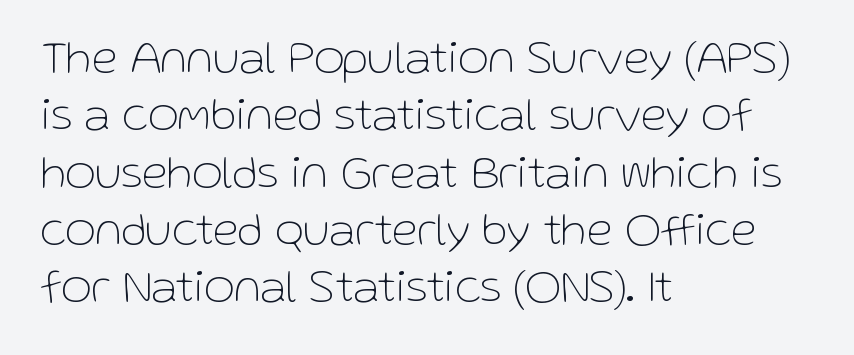
Q: Is the text bold? A: No.
Q: Is the text italic (slanted)? A: No, it is upright.
Q: Is the typeface a serif or a sans-serif typeface? A: Sans-serif.
Q: Is the text underlined? A: No.
Q: How is the paragraph aligned? A: Left-aligned.
Q: Is the spacing between letters normal or unusually wide? A: Normal.
Q: Width (condensed, normal, or wide)? A: Normal.
Q: Stroke contrast? A: Low.
Q: x-height? A: Medium.
Q: Monospaced? A: No.
